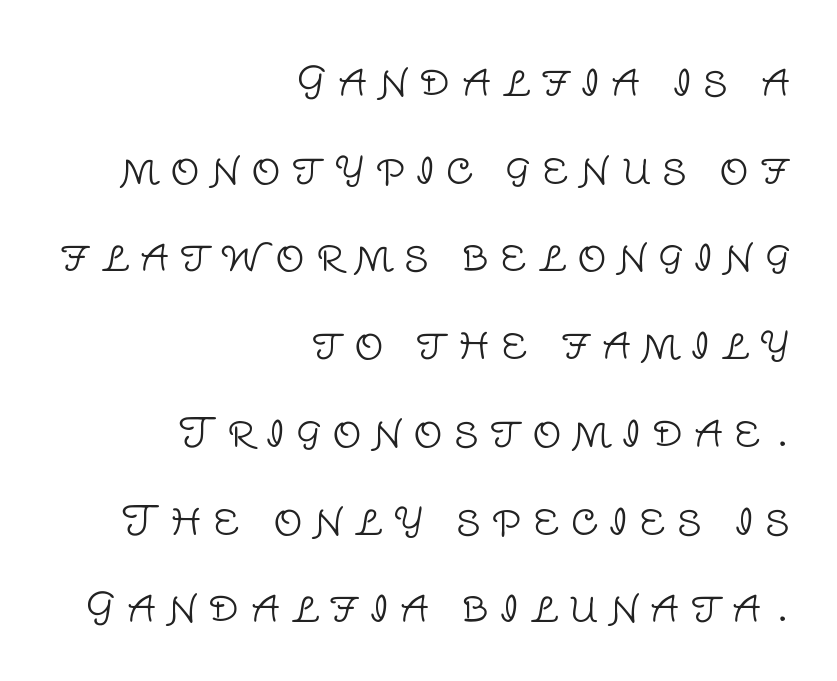
Looks like regular typesetting: each glyph gets only the width it needs. The space beneath each line is pristine and unruled. These lines are set flush right with a ragged left edge. There is plenty of visible air inserted between adjacent glyphs.
